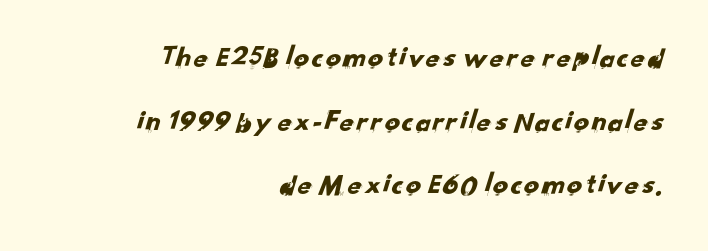
Q: Is the typeface a serif or a sans-serif typeface? A: Sans-serif.
Q: Is the text underlined? A: No.
Q: How is the paragraph aligned? A: Right-aligned.
Q: Is the spacing between letters normal or unusually wide? A: Normal.
Q: Is the spacing between lines tight, normal or loose? A: Loose.
Q: Width (condensed, normal, or wide)? A: Normal.
Q: Stroke contrast? A: Low.
Q: x-height? A: Small.
Q: Monospaced? A: No.
